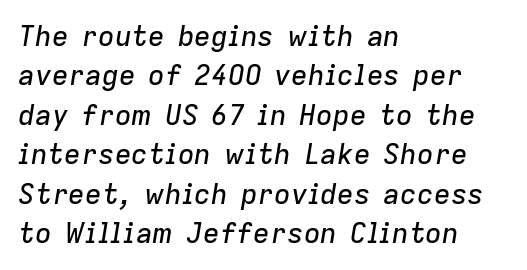
The image shows 28 px text type, italic (leaning right); set left-aligned, normal line spacing (1.41x), normal letter spacing, not underlined; low stroke contrast and a medium x-height.
